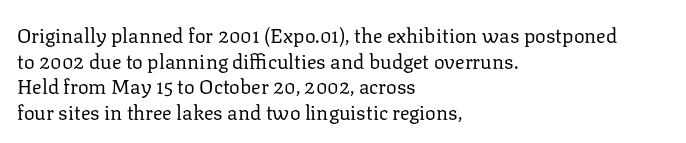
The image shows 20 px text type, upright; set left-aligned, normal line spacing (1.28x), normal letter spacing, not underlined.
